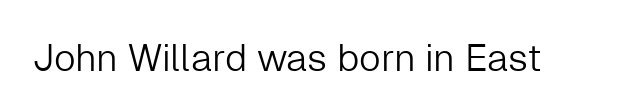
{"serif": "no", "italic": "no", "bold": "no", "weight": "light", "width": "normal", "stroke_contrast": "low", "x_height": "medium", "monospaced": "no", "underline": "no", "letter_spacing": "normal", "letter_spacing_em": 0.0, "glyph_px": 38}
